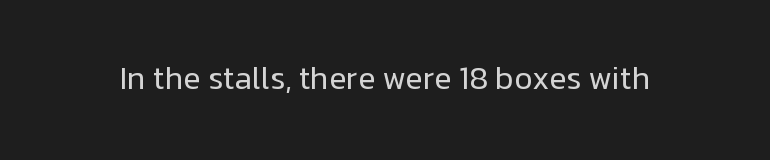
The rendering keeps characters at their native spacing. Each letter's strokes conclude bluntly, with no projecting serifs. Heaviness? Minimal to ordinary, like unemphasized prose. Clear beneath every line of the passage. Character widths vary here, with narrow letters taking less room than wide ones.
